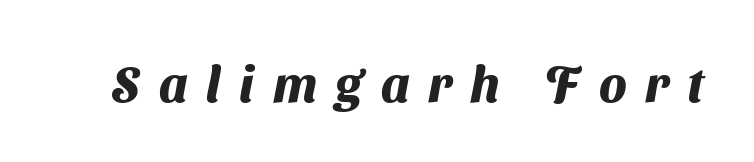
{"serif": "no", "bold": "yes", "weight": "heavy", "width": "normal", "stroke_contrast": "medium", "x_height": "medium", "monospaced": "no", "underline": "no", "letter_spacing": "wide", "letter_spacing_em": 0.37, "glyph_px": 50}
